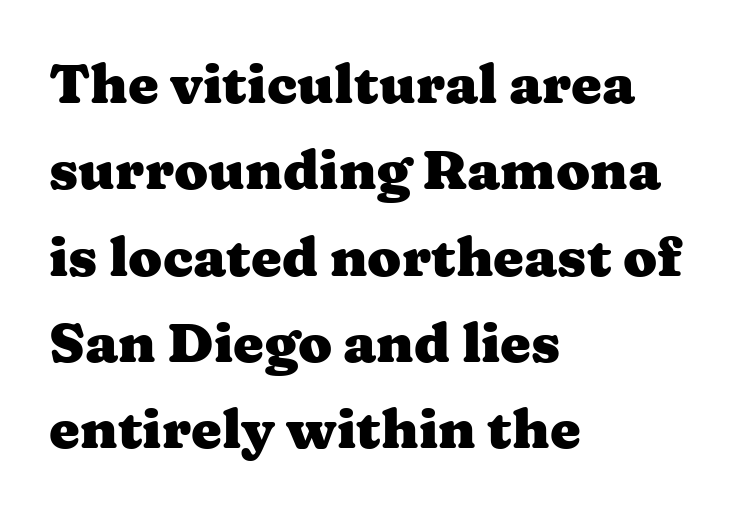
Quick note: interline space is typical. Plain, unruled lines of type. The rendering keeps characters at their native spacing. Teacher's note: observe the even left margin — that is flush-left alignment. A roman cut, with each character standing at attention. Proportional: the letters do not fall into vertical columns.
